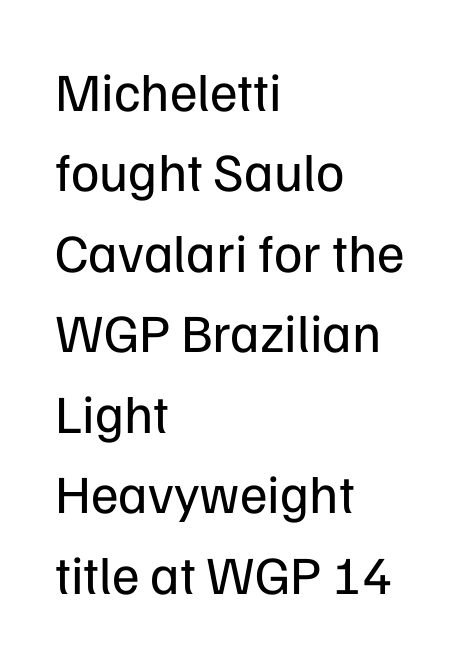
{"serif": "no", "italic": "no", "bold": "no", "weight": "regular", "width": "normal", "stroke_contrast": "low", "x_height": "medium", "monospaced": "no", "underline": "no", "align": "left", "line_spacing": "normal", "line_spacing_ratio": 1.49, "letter_spacing": "normal", "letter_spacing_em": 0.0, "glyph_px": 54}
